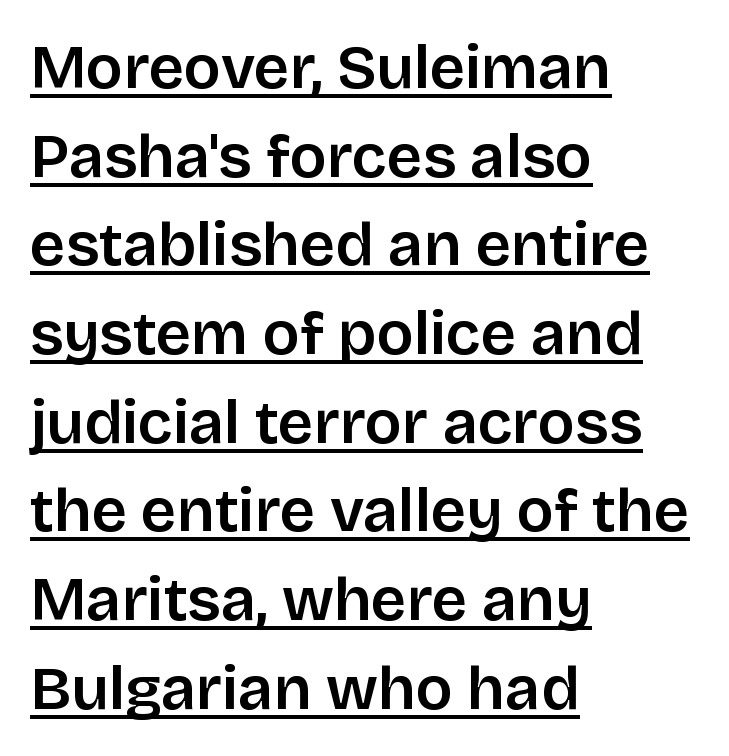
The image shows 62 px sans-serif type, upright; set left-aligned, normal line spacing (1.43x), normal letter spacing, underlined; low stroke contrast and a large x-height.
